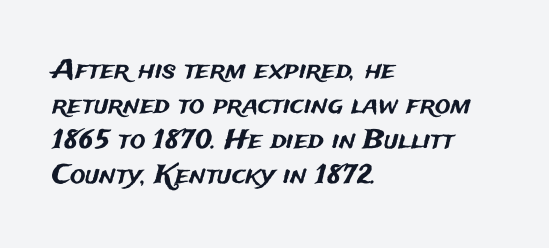
Q: Is the text italic (slanted)? A: Yes.
Q: Is the text underlined? A: No.
Q: How is the paragraph aligned? A: Left-aligned.
Q: Is the spacing between letters normal or unusually wide? A: Normal.
Q: Is the spacing between lines tight, normal or loose? A: Normal.
